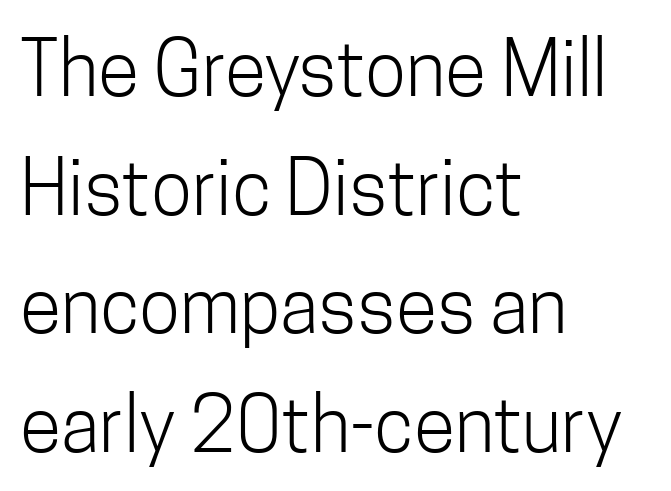
{"serif": "no", "italic": "no", "bold": "no", "weight": "light", "width": "condensed", "stroke_contrast": "low", "x_height": "medium", "monospaced": "no", "underline": "no", "align": "left", "line_spacing": "normal", "line_spacing_ratio": 1.56, "letter_spacing": "normal", "letter_spacing_em": 0.0, "glyph_px": 76}
